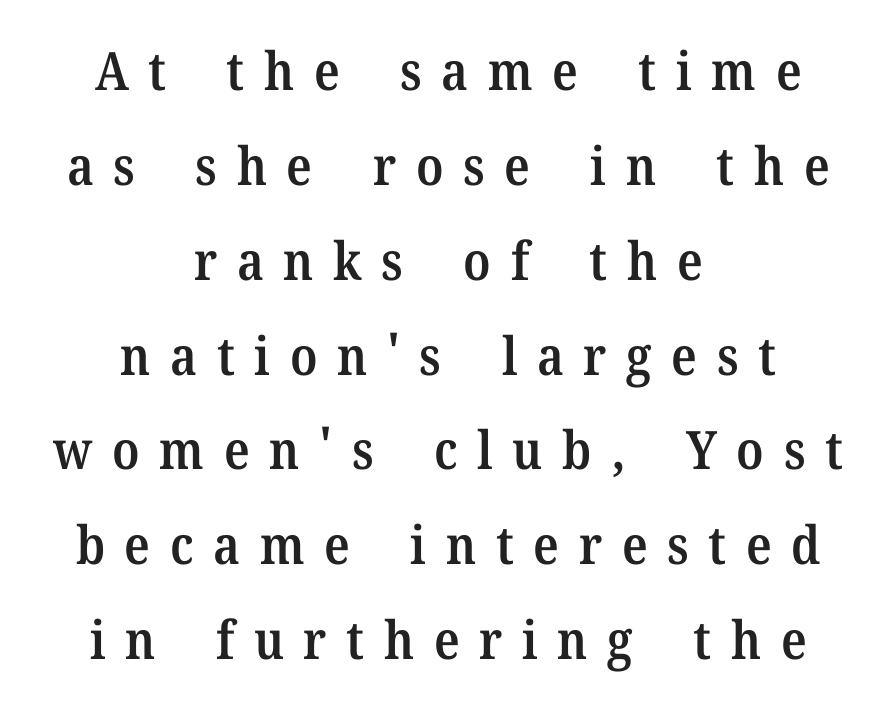
The image shows 53 px semibold serif type, upright; set centered, line spacing 1.79x, unusually wide letter spacing (+0.37 em), not underlined; medium stroke contrast and a medium x-height.
